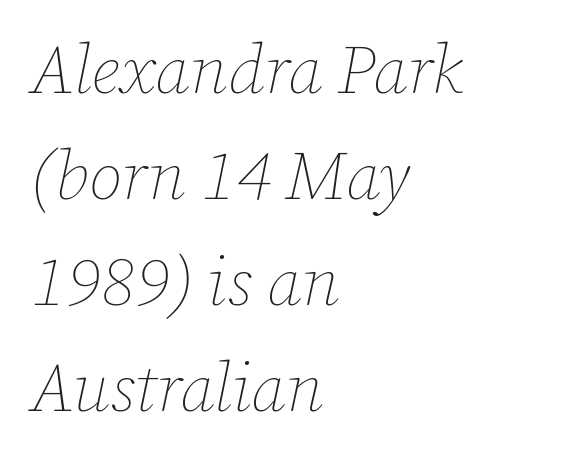
The typeface has the unassuming heft of standard copy or less. There is no visible air inserted between adjacent glyphs. The rendering uses a moderate line-height, typical for paragraphs. Descenders hang freely into open space. Yep, that's italic — everything's leaning. Is this a fixed-width face? No — the glyphs have proportional, varying widths.
